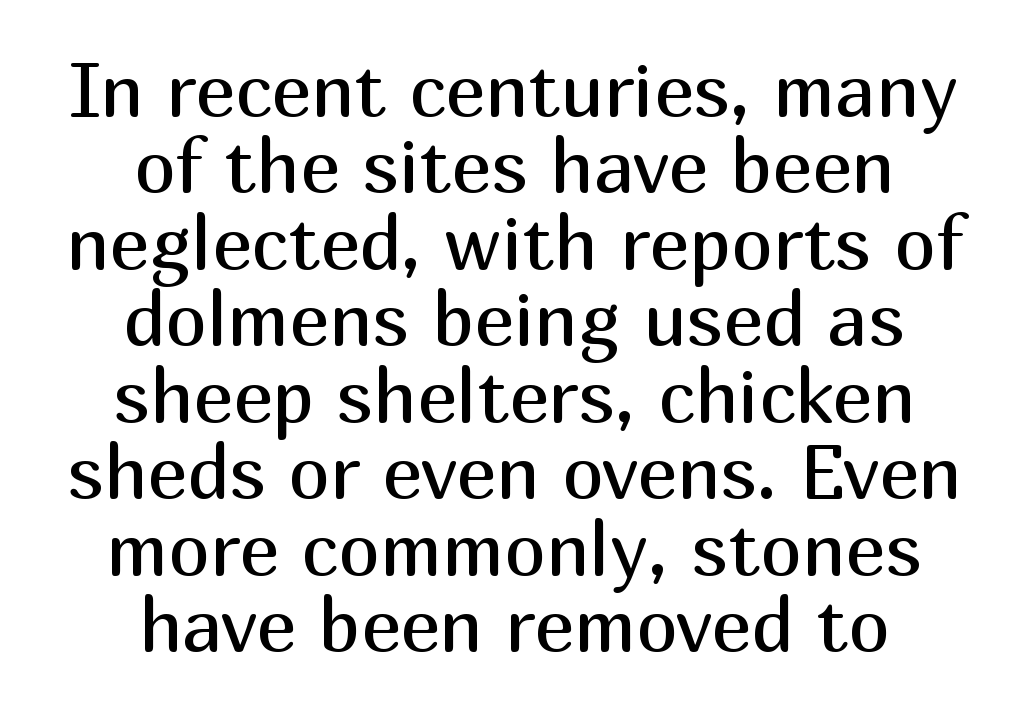
Q: Is the text bold? A: No.
Q: Is the text italic (slanted)? A: No, it is upright.
Q: Is the typeface a serif or a sans-serif typeface? A: Sans-serif.
Q: Is the text underlined? A: No.
Q: How is the paragraph aligned? A: Centered.
Q: Is the spacing between letters normal or unusually wide? A: Normal.
Q: Is the spacing between lines tight, normal or loose? A: Tight.
Q: Width (condensed, normal, or wide)? A: Normal.
Q: Stroke contrast? A: Medium.
Q: x-height? A: Medium.
Q: Monospaced? A: No.
